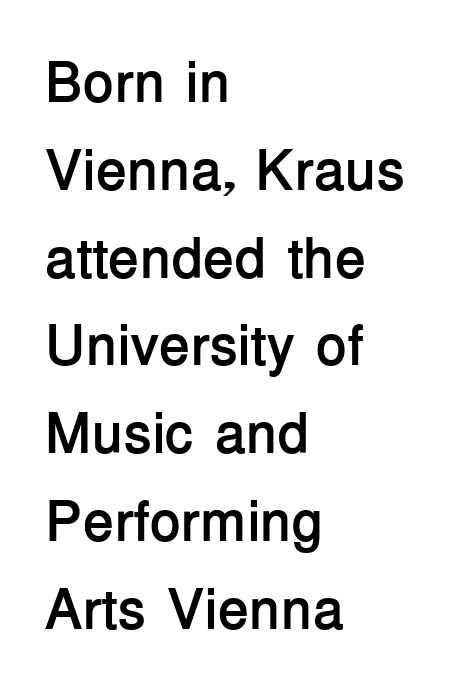
Rendered with straight, roman letterforms. Compared with typical body copy, the letter spacing here is the same. Summary of weight: heavy, a full bold. This sample keeps an unexceptional amount of space between lines. The letters carry no serifs — their stems end cleanly without finishing strokes. The setting favours the left margin, as ordinary paragraphs usually do.
